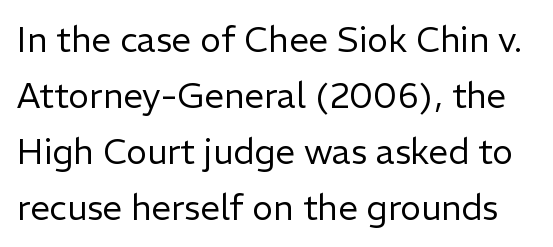
{"serif": "no", "italic": "no", "bold": "no", "weight": "regular", "width": "normal", "stroke_contrast": "low", "x_height": "medium", "monospaced": "no", "underline": "no", "line_spacing": "normal", "line_spacing_ratio": 1.6, "letter_spacing": "normal", "letter_spacing_em": 0.0, "glyph_px": 35}
